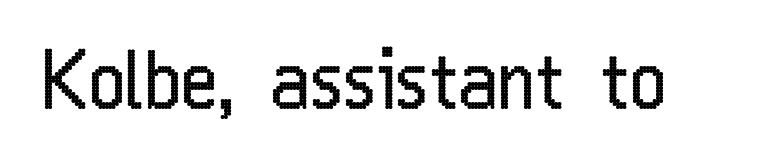
The image shows 79 px regular-weight, condensed sans-serif type, upright; set normal letter spacing, not underlined; low stroke contrast and a medium x-height.
